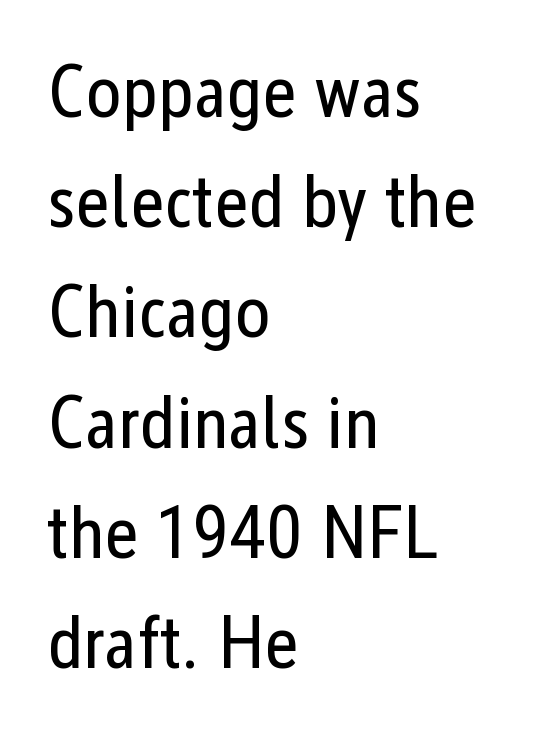
Notice how the passage keeps a crisp vertical edge on the left only. These lines were composed using upright roman letters. Letter spacing: default. You can tell from the bare stems that sans-serif type was used. Line spacing here is normal.
